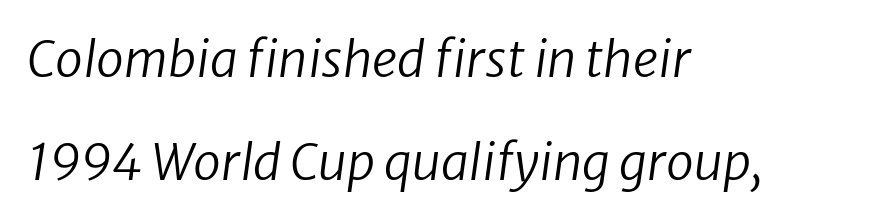
Q: Is the text bold? A: No.
Q: Is the typeface a serif or a sans-serif typeface? A: Sans-serif.
Q: Is the text underlined? A: No.
Q: How is the paragraph aligned? A: Left-aligned.
Q: Is the spacing between letters normal or unusually wide? A: Normal.
Q: Is the spacing between lines tight, normal or loose? A: Loose.
Q: Width (condensed, normal, or wide)? A: Normal.
Q: Stroke contrast? A: Low.
Q: x-height? A: Medium.
Q: Monospaced? A: No.
